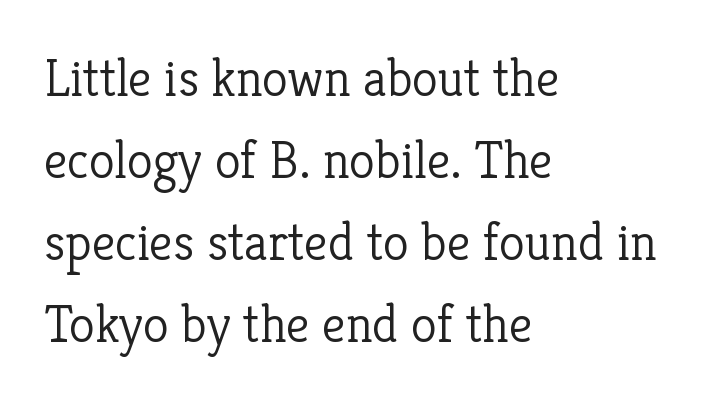
Check the space under the baseline: it is left empty. Heft: none added — not bold. Notice how descenders clear the ascenders below comfortably — that's standard leading. The rendering keeps characters at their native spacing.
